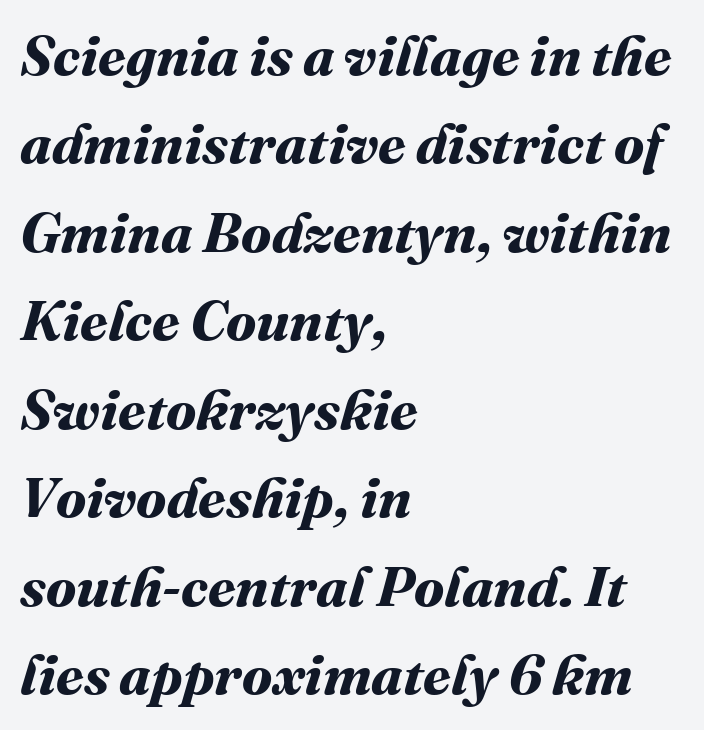
The compositor pushed each line to the left boundary. One glance says typical: line gaps are just what's usual. Only glyphs here, with clear space below each row. These lines keep a tight, regular rhythm from letter to letter. These lines are rendered in a variable-pitch font. Pretty heavy lettering here — definitely bold.
